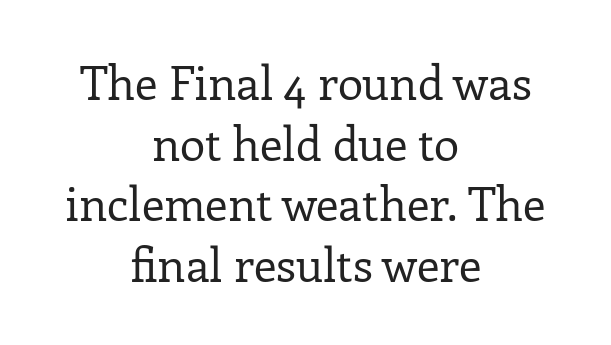
No italicization has been applied; the sample stays upright. This rendering leaves character spacing at its baseline value. Descenders are the only things crossing below the line. The letterforms sit at book weight or below.
